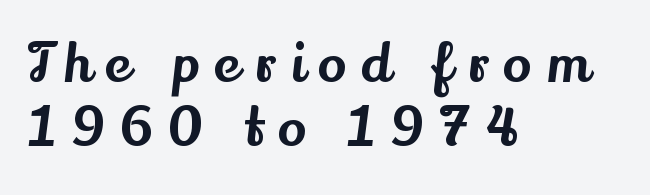
Visually the block forms a straight wall on the left and a jagged coastline on the right. The face used here is proportionally spaced, like ordinary book or web type. The characters display serif detailing at their extremities. Inter-character spacing is expanded well beyond the font's built-in metrics.
